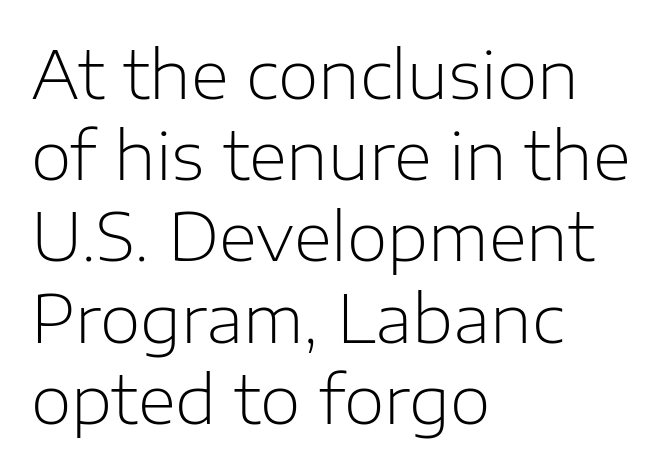
Q: Is the text bold? A: No.
Q: Is the text italic (slanted)? A: No, it is upright.
Q: Is the typeface a serif or a sans-serif typeface? A: Sans-serif.
Q: Is the text underlined? A: No.
Q: How is the paragraph aligned? A: Left-aligned.
Q: Is the spacing between letters normal or unusually wide? A: Normal.
Q: Width (condensed, normal, or wide)? A: Normal.
Q: Stroke contrast? A: Low.
Q: x-height? A: Medium.
Q: Monospaced? A: No.
